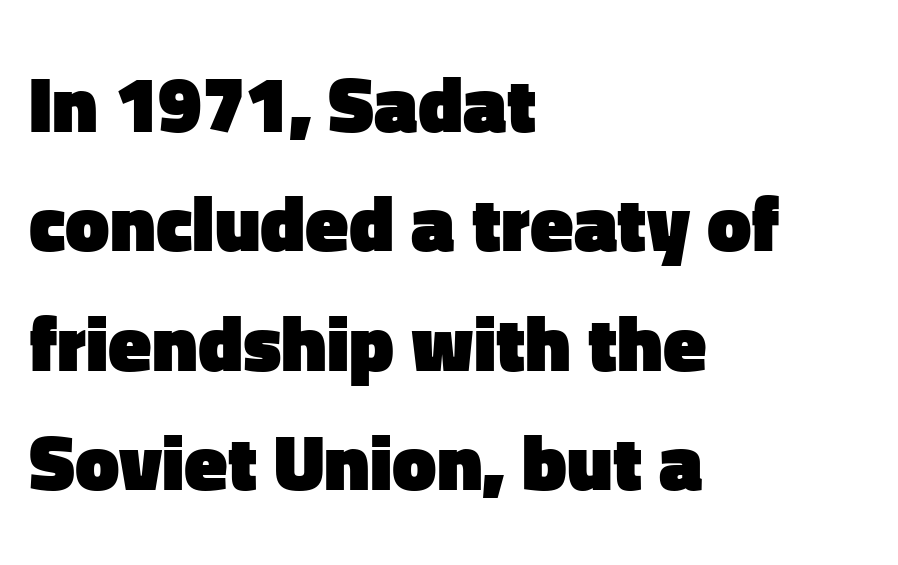
The image shows 79 px heavy sans-serif type, upright; set left-aligned, normal line spacing (1.51x), normal letter spacing, not underlined; low stroke contrast and a medium x-height.
